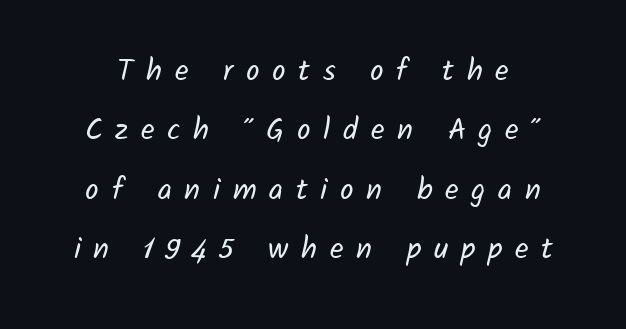
Q: Is the text bold? A: No.
Q: Is the typeface a serif or a sans-serif typeface? A: Sans-serif.
Q: Is the text underlined? A: No.
Q: Is the spacing between letters normal or unusually wide? A: Unusually wide.
Q: Is the spacing between lines tight, normal or loose? A: Loose.
Q: Width (condensed, normal, or wide)? A: Normal.
Q: Stroke contrast? A: Low.
Q: x-height? A: Medium.
Q: Monospaced? A: No.
